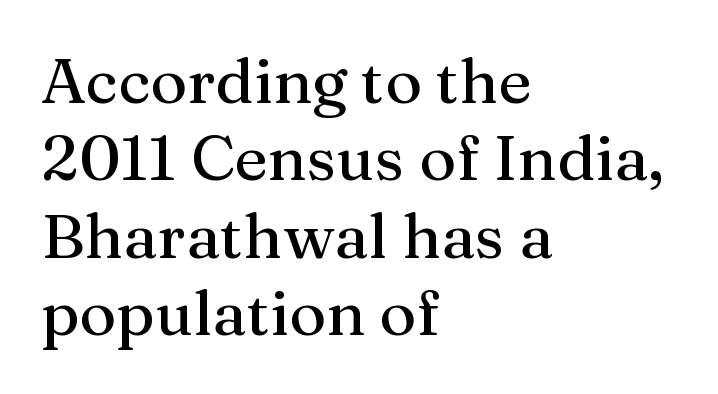
Where is the straight margin? On the left. Descender tails drop into unmarked territory. The face used here is proportionally spaced, like ordinary book or web type. Caption: standard tracking, unaltered. Old-style or modern, the face here clearly has serifs.
